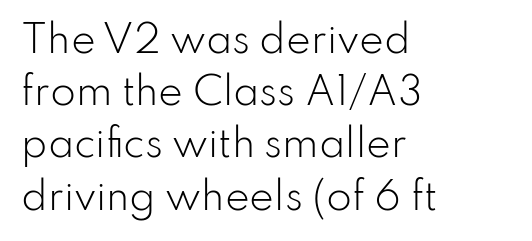
The image shows 37 px light sans-serif type, upright; set left-aligned, normal line spacing (1.41x), normal letter spacing, not underlined; low stroke contrast and a small x-height.
